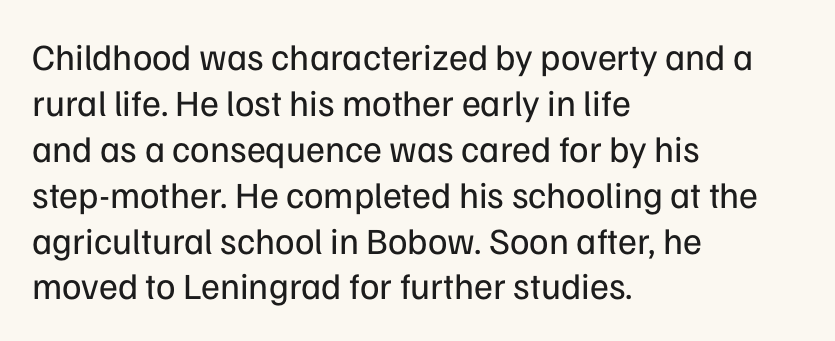
The image shows 37 px regular-weight sans-serif type, upright; set left-aligned, line spacing 1.24x, normal letter spacing, not underlined; low stroke contrast and a medium x-height.
